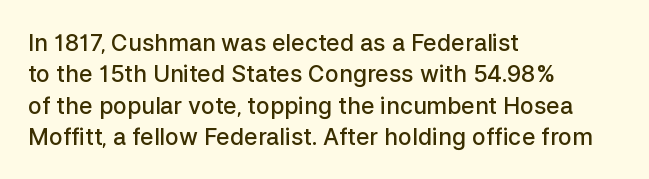
{"italic": "no", "bold": "semi", "underline": "no", "align": "left", "line_spacing": "normal", "line_spacing_ratio": 1.36, "letter_spacing": "normal", "letter_spacing_em": 0.0, "glyph_px": 23}
